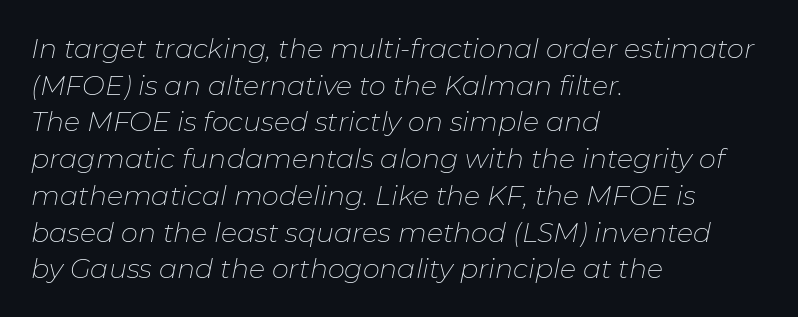
Compared with a centered layout, this one pins lines to the left instead. The foot of each line stays bare and open. Tracking value appears to be zero — textbook default spacing. Yep, that's italic — everything's leaning.
